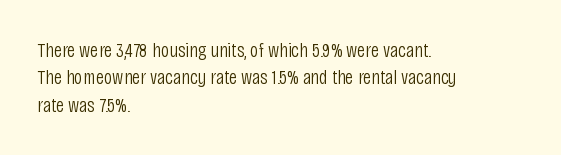
Reading down the block, your eye returns to a fixed left position each line. The weight tops out at a normal text grade. Interline gaps are of average width in this sample. The letters sit at their default tracking, neither squeezed nor spread.
